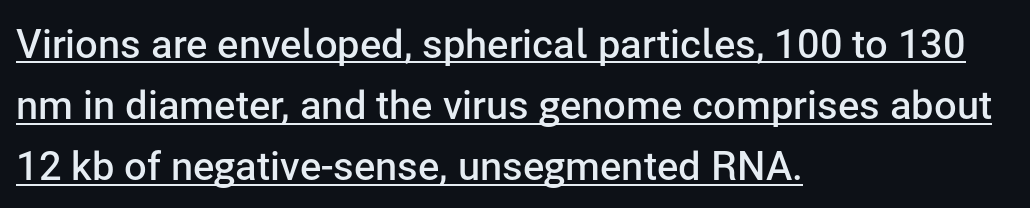
{"serif": "no", "italic": "no", "bold": "semi", "weight": "semibold", "width": "normal", "stroke_contrast": "low", "x_height": "medium", "monospaced": "no", "underline": "yes", "align": "left", "line_spacing": "normal", "line_spacing_ratio": 1.53, "letter_spacing": "normal", "letter_spacing_em": 0.0, "glyph_px": 40}
